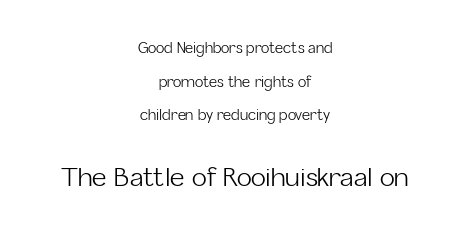
Q: Is the text bold? A: No.
Q: Is the text italic (slanted)? A: No, it is upright.
Q: Is the text underlined? A: No.
Q: How is the paragraph aligned? A: Centered.
Q: Is the spacing between letters normal or unusually wide? A: Normal.
Q: Is the spacing between lines tight, normal or loose? A: Loose.
Q: Which block of text is set in a larger size, the first (top) or the second (bottom)? A: The second (bottom) one.
